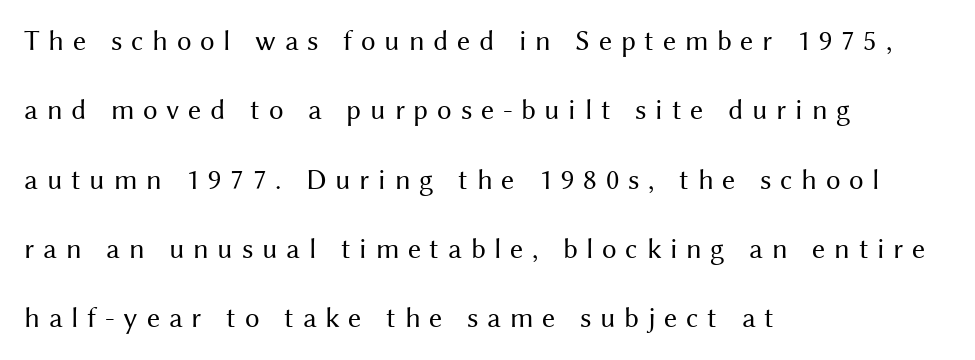
{"serif": "no", "italic": "no", "bold": "no", "weight": "regular", "width": "normal", "stroke_contrast": "medium", "x_height": "medium", "monospaced": "no", "underline": "no", "align": "left", "line_spacing": "loose", "line_spacing_ratio": 2.39, "letter_spacing": "wide", "letter_spacing_em": 0.3, "glyph_px": 29}
